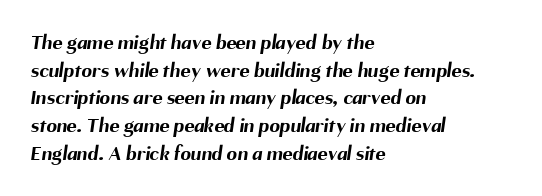
{"bold": "yes", "underline": "no", "align": "left", "line_spacing": "normal", "line_spacing_ratio": 1.32, "letter_spacing": "normal", "letter_spacing_em": 0.0, "glyph_px": 21}
